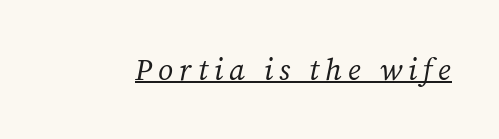
{"serif": "yes", "italic": "yes", "lean": "right", "slant_degrees": 12, "bold": "no", "weight": "regular", "width": "normal", "stroke_contrast": "medium", "x_height": "medium", "monospaced": "no", "underline": "yes", "letter_spacing": "wide", "letter_spacing_em": 0.2, "glyph_px": 30}
